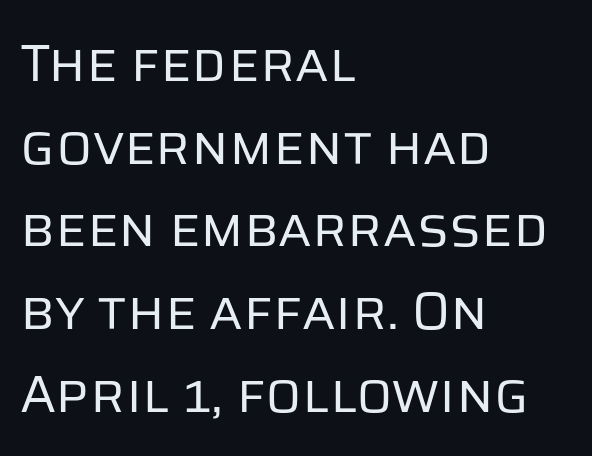
The image shows 53 px regular-weight sans-serif type, upright; set left-aligned, normal line spacing (1.56x), normal letter spacing, not underlined; low stroke contrast and a large x-height.
